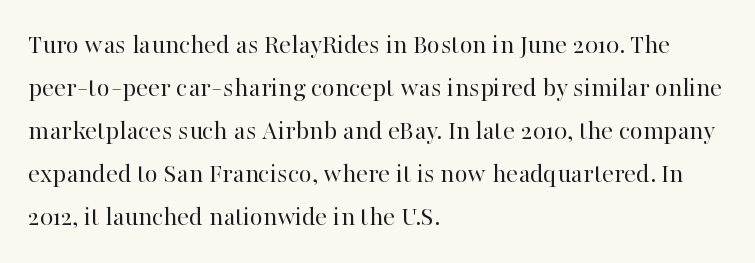
The lines in this sample share a left origin and differ only in where they stop. Does the lettering tilt? It doesn't — this is upright. The line texture is even and compact thanks to regular tracking. The baseline area is clear. Each letter keeps its own natural width here, so spacing adapts to shape.
